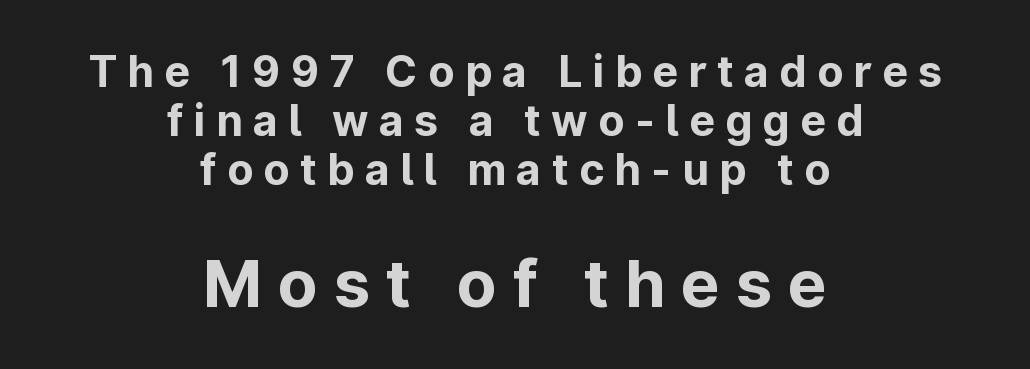
{"serif": "no", "italic": "no", "bold": "yes", "weight": "bold", "width": "normal", "stroke_contrast": "low", "x_height": "medium", "monospaced": "no", "underline": "no", "align": "center", "line_spacing": "tight", "line_spacing_ratio": 1.14, "letter_spacing": "wide", "letter_spacing_em": 0.24, "larger_block": "second", "size_ratio": 1.51, "glyph_px": 65}
